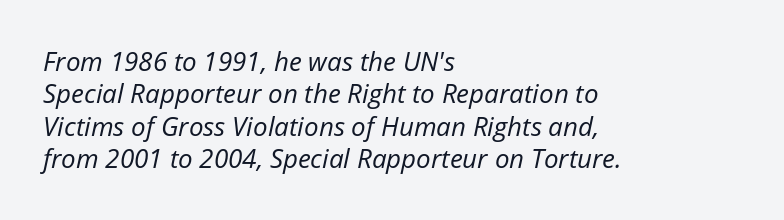
Tracking here is standard; glyphs follow each other at the usual distance. The passage shown is not bold in any degree. Interline gaps are of average width in this sample. It's the slanting kind of type. The lines in this sample share a left origin and differ only in where they stop. The foot of each line stays bare and open.
